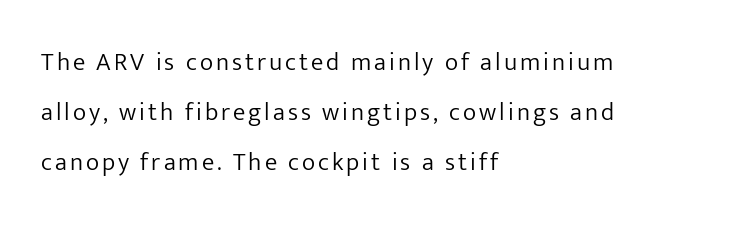
The image shows 25 px text type, upright; set left-aligned, loose line spacing (2.0x), not underlined.
